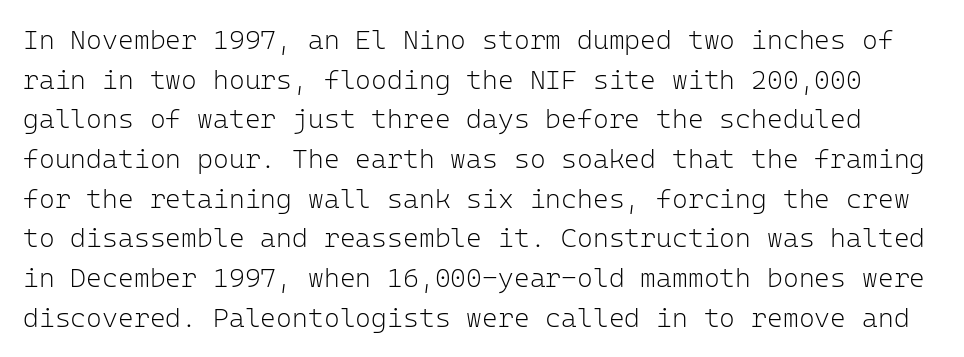
{"italic": "no", "bold": "no", "underline": "no", "line_spacing": "normal", "line_spacing_ratio": 1.47, "letter_spacing": "normal", "letter_spacing_em": 0.0, "glyph_px": 27}
